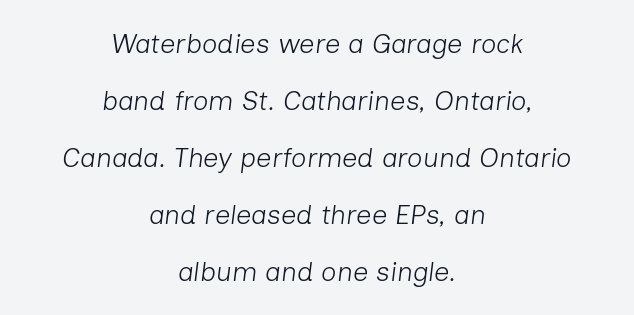
{"italic": "yes", "lean": "right", "slant_degrees": 7, "bold": "no", "underline": "no", "align": "center", "line_spacing": "loose", "line_spacing_ratio": 2.11, "letter_spacing": "normal", "letter_spacing_em": 0.0, "glyph_px": 27}
